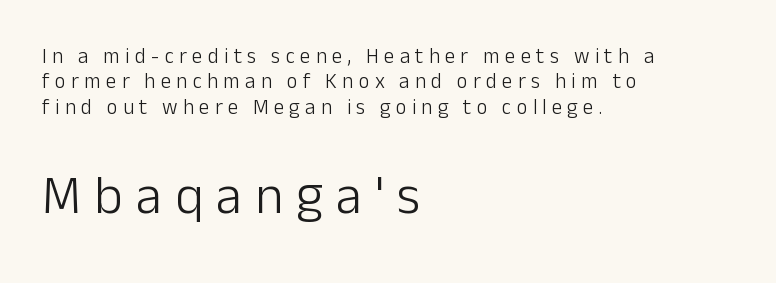
These lines are rendered in a variable-pitch font. The letters are spread apart with noticeably loose tracking. Type without underlining. Size contrast runs from small at the top to large at the bottom. The typeface has the unassuming heft of standard copy or less. Unlike italic type, these characters show no tilt at all.
